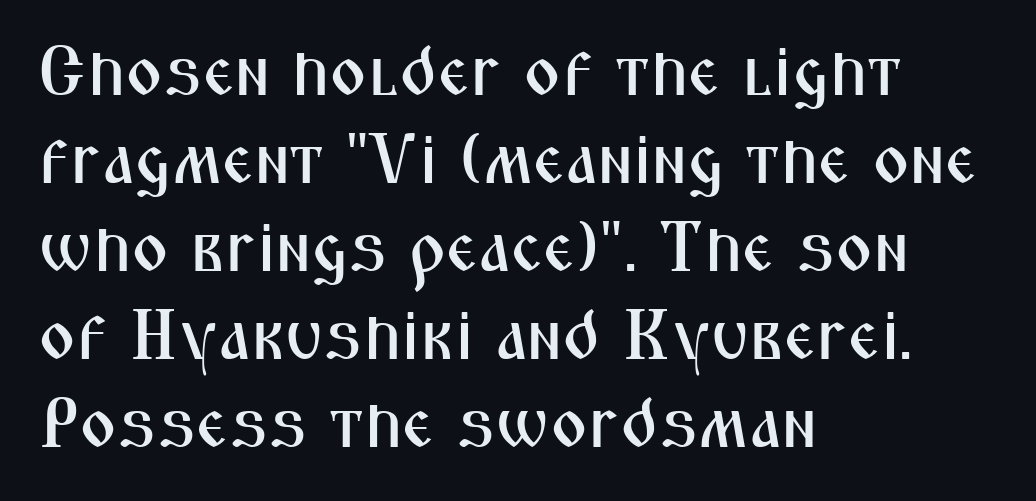
The image shows 71 px condensed sans-serif type, upright; set left-aligned, line spacing 1.24x, normal letter spacing, not underlined; medium stroke contrast and a medium x-height.
